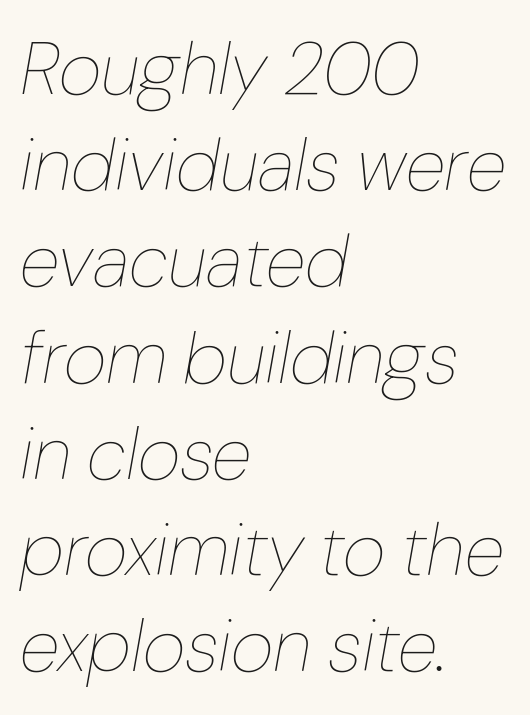
{"italic": "yes", "lean": "right", "slant_degrees": 10, "bold": "no", "weight": "thin", "width": "normal", "stroke_contrast": "low", "x_height": "medium", "monospaced": "no", "underline": "no", "align": "left", "line_spacing": "normal", "line_spacing_ratio": 1.3, "letter_spacing": "normal", "letter_spacing_em": 0.0, "glyph_px": 74}
